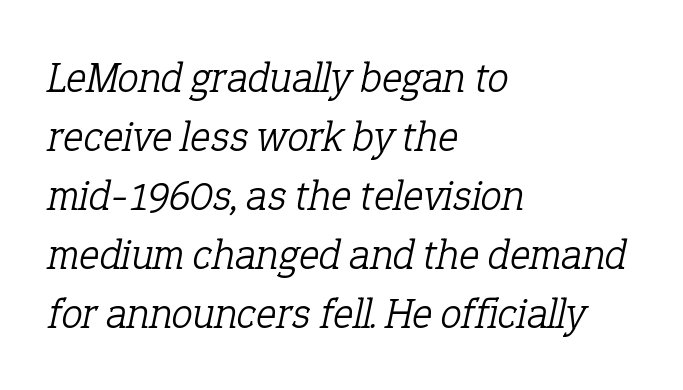
The image shows 43 px light serif type, italic (leaning right); set left-aligned, normal line spacing (1.37x), normal letter spacing, not underlined; low stroke contrast and a medium x-height.
